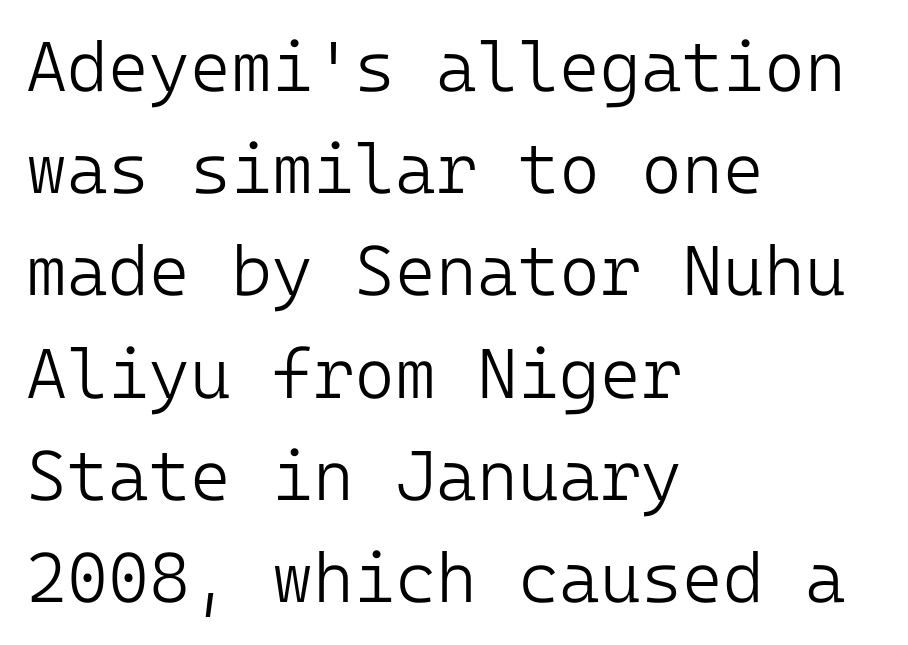
Q: Is the text bold? A: No.
Q: Is the text italic (slanted)? A: No, it is upright.
Q: Is the typeface a serif or a sans-serif typeface? A: Sans-serif.
Q: Is the text underlined? A: No.
Q: How is the paragraph aligned? A: Left-aligned.
Q: Is the spacing between letters normal or unusually wide? A: Normal.
Q: Is the spacing between lines tight, normal or loose? A: Normal.
Q: Width (condensed, normal, or wide)? A: Normal.
Q: Stroke contrast? A: Low.
Q: x-height? A: Medium.
